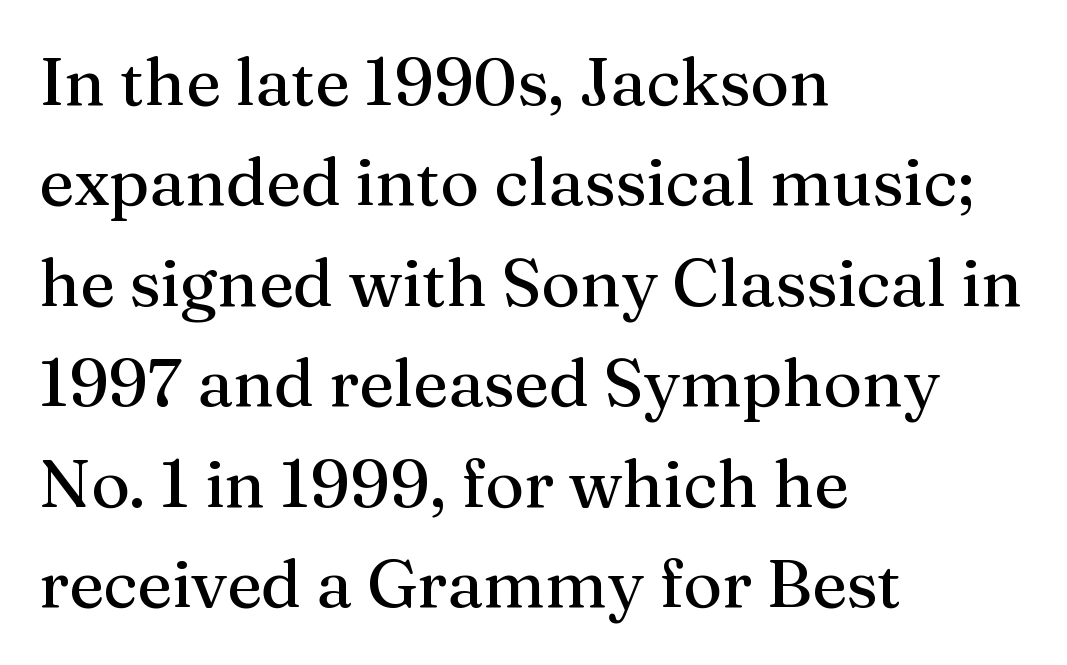
The image shows 67 px regular-weight serif type, upright; set left-aligned, normal line spacing (1.5x), normal letter spacing, not underlined; medium stroke contrast and a medium x-height.
